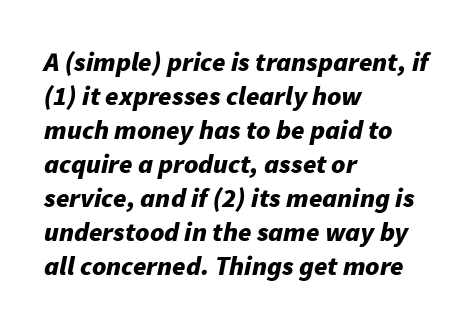
Each new line begins a customary step beneath the previous one. The whole block is typeset with a tilt. Heavy-handed strokes throughout: this text is bold. Words appear dense and cohesive because spacing is normal.
